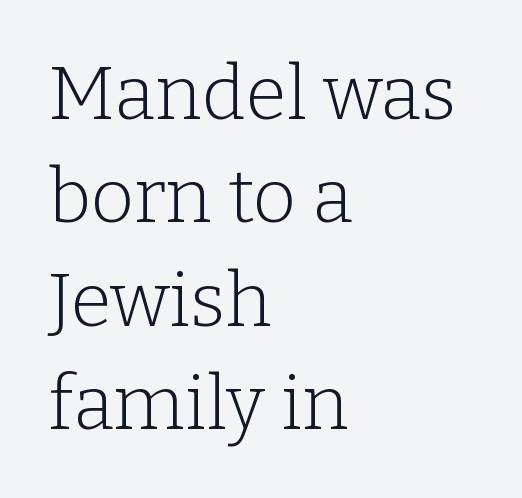
{"serif": "yes", "italic": "no", "bold": "no", "weight": "light", "width": "normal", "stroke_contrast": "low", "x_height": "medium", "monospaced": "no", "underline": "no", "align": "left", "line_spacing": "normal", "line_spacing_ratio": 1.38, "letter_spacing": "normal", "letter_spacing_em": 0.0, "glyph_px": 75}
